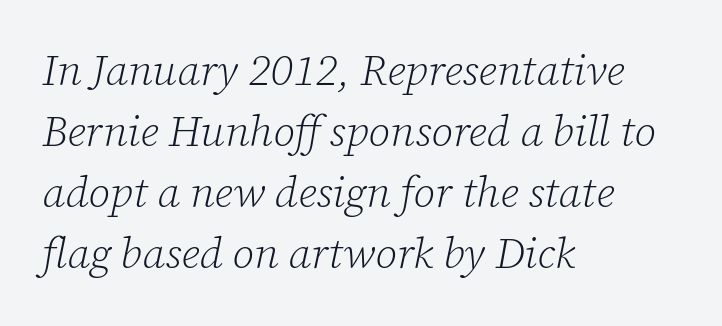
Q: Is the text bold? A: No.
Q: Is the text italic (slanted)? A: Yes, it leans right by about 12 degrees.
Q: Is the typeface a serif or a sans-serif typeface? A: Serif.
Q: Is the text underlined? A: No.
Q: How is the paragraph aligned? A: Left-aligned.
Q: Is the spacing between letters normal or unusually wide? A: Normal.
Q: Is the spacing between lines tight, normal or loose? A: Normal.
Q: Width (condensed, normal, or wide)? A: Normal.
Q: Stroke contrast? A: Low.
Q: x-height? A: Medium.
Q: Monospaced? A: No.
